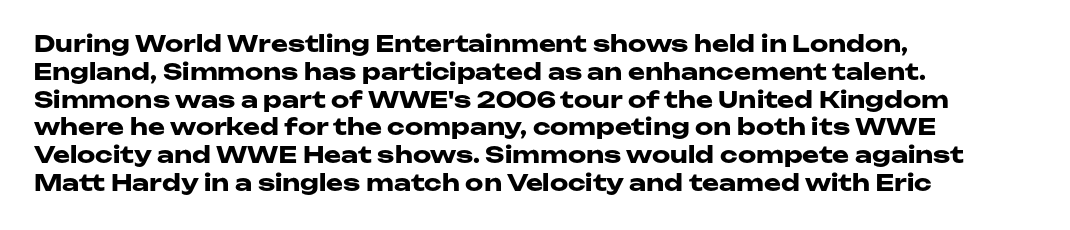
Short and long lines alike share a common starting point at left. Unlike italic type, these characters show no tilt at all. The passage shown is emphatically bold. The face used here is rendered with its standard letterfit. The space beneath each line is pristine and unruled.
